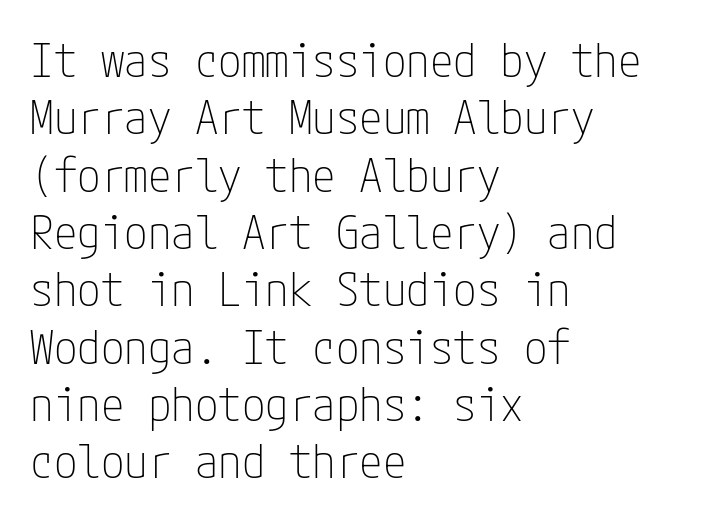
The glyphs are unaccompanied by any horizontal stroke below them. Is the letter spacing exaggerated? No — it looks like the ordinary default. In terms of letterform style, serifs are entirely absent. The type sits square on the baseline with zero lean.
